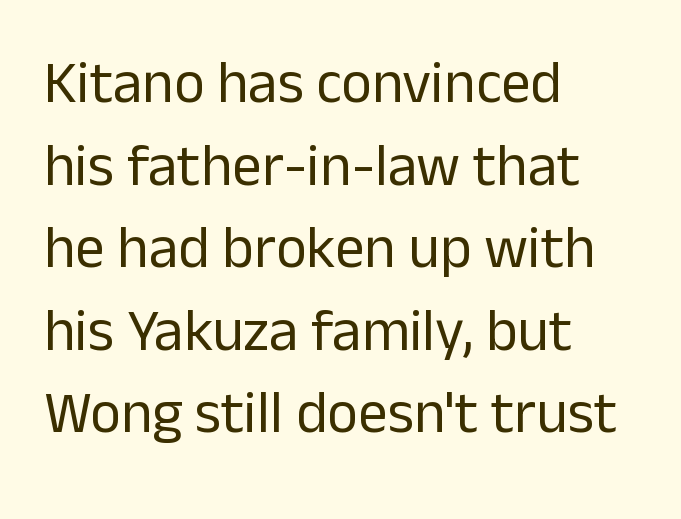
Q: Is the text bold? A: No.
Q: Is the text italic (slanted)? A: No, it is upright.
Q: Is the typeface a serif or a sans-serif typeface? A: Sans-serif.
Q: Is the text underlined? A: No.
Q: How is the paragraph aligned? A: Left-aligned.
Q: Is the spacing between letters normal or unusually wide? A: Normal.
Q: Is the spacing between lines tight, normal or loose? A: Normal.
Q: Width (condensed, normal, or wide)? A: Normal.
Q: Stroke contrast? A: Low.
Q: x-height? A: Medium.
Q: Monospaced? A: No.
